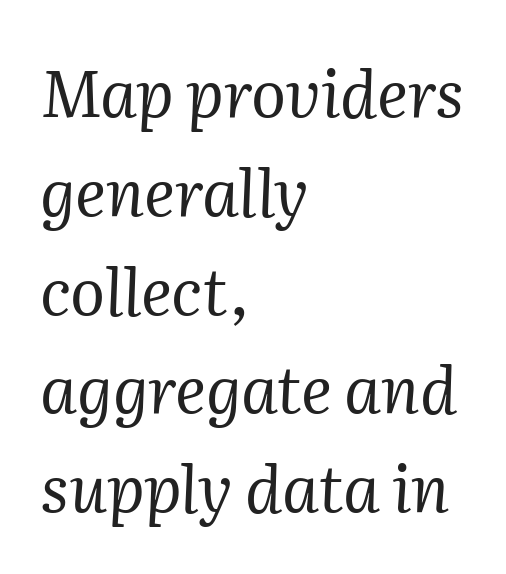
Q: Is the text bold? A: No.
Q: Is the text italic (slanted)? A: Yes, it leans right by about 2 degrees.
Q: Is the typeface a serif or a sans-serif typeface? A: Serif.
Q: Is the text underlined? A: No.
Q: How is the paragraph aligned? A: Left-aligned.
Q: Is the spacing between letters normal or unusually wide? A: Normal.
Q: Is the spacing between lines tight, normal or loose? A: Normal.
Q: Width (condensed, normal, or wide)? A: Normal.
Q: Stroke contrast? A: Medium.
Q: x-height? A: Medium.
Q: Monospaced? A: No.
